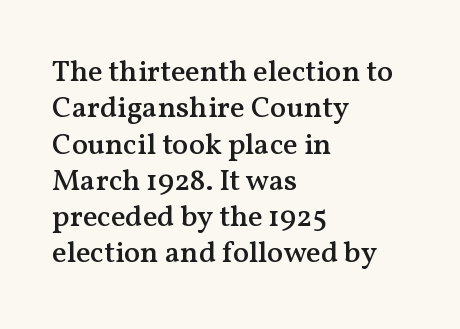
Typographically, this falls in the serif category. Emphasis by weight is partial: semibold. The baseline area is clear. The paragraph shown leans on its left margin. No italicization has been applied; the sample stays upright.
